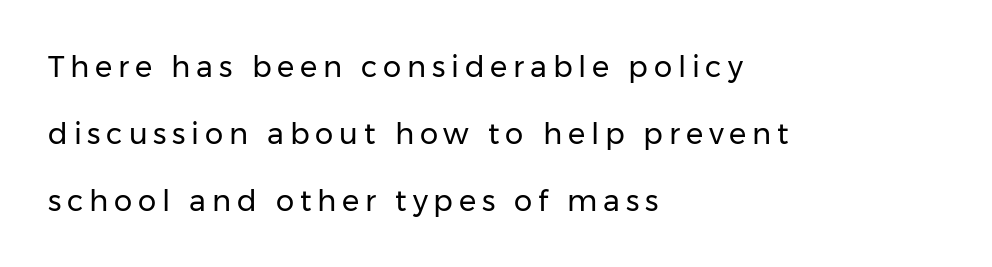
Q: Is the text bold? A: No.
Q: Is the text italic (slanted)? A: No, it is upright.
Q: Is the typeface a serif or a sans-serif typeface? A: Sans-serif.
Q: Is the text underlined? A: No.
Q: How is the paragraph aligned? A: Left-aligned.
Q: Is the spacing between letters normal or unusually wide? A: Unusually wide.
Q: Is the spacing between lines tight, normal or loose? A: Loose.
Q: Width (condensed, normal, or wide)? A: Normal.
Q: Stroke contrast? A: Low.
Q: x-height? A: Medium.
Q: Monospaced? A: No.
